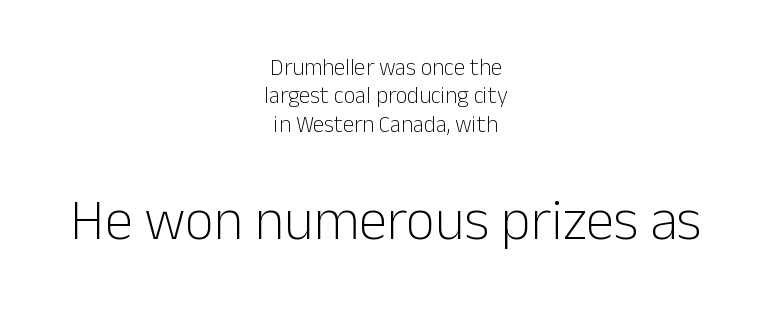
Q: Is the text bold? A: No.
Q: Is the text italic (slanted)? A: No, it is upright.
Q: Is the typeface a serif or a sans-serif typeface? A: Sans-serif.
Q: Is the text underlined? A: No.
Q: How is the paragraph aligned? A: Centered.
Q: Is the spacing between letters normal or unusually wide? A: Normal.
Q: Which block of text is set in a larger size, the first (top) or the second (bottom)? A: The second (bottom) one.
Q: Width (condensed, normal, or wide)? A: Normal.
Q: Stroke contrast? A: Low.
Q: x-height? A: Medium.
Q: Monospaced? A: No.
